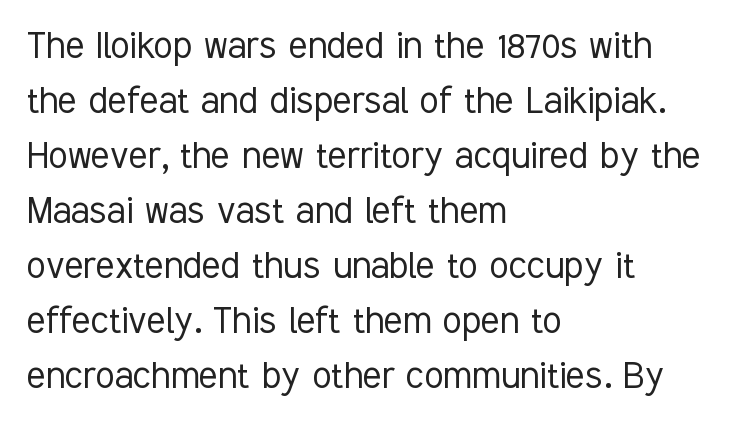
Q: Is the text bold? A: No.
Q: Is the text italic (slanted)? A: No, it is upright.
Q: Is the typeface a serif or a sans-serif typeface? A: Sans-serif.
Q: Is the text underlined? A: No.
Q: How is the paragraph aligned? A: Left-aligned.
Q: Is the spacing between letters normal or unusually wide? A: Normal.
Q: Is the spacing between lines tight, normal or loose? A: Normal.
Q: Width (condensed, normal, or wide)? A: Condensed.
Q: Stroke contrast? A: Low.
Q: x-height? A: Medium.
Q: Monospaced? A: No.
